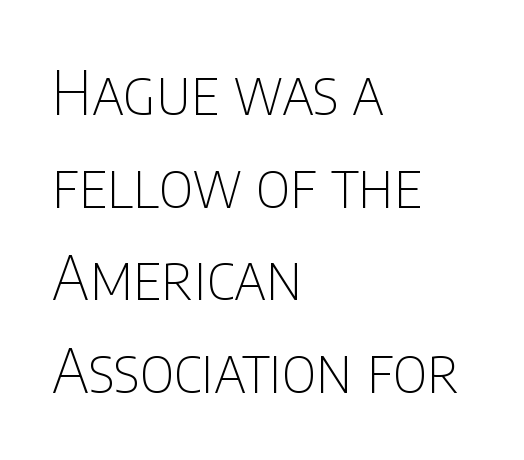
The image shows 61 px thin, condensed sans-serif type, upright; set left-aligned, normal line spacing (1.52x), normal letter spacing, not underlined; low stroke contrast and a large x-height.
